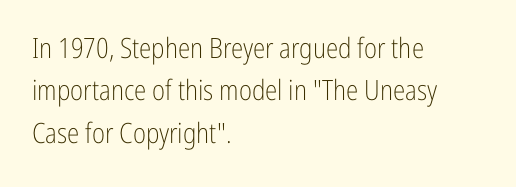
Q: Is the text bold? A: No.
Q: Is the text italic (slanted)? A: No, it is upright.
Q: Is the typeface a serif or a sans-serif typeface? A: Sans-serif.
Q: Is the text underlined? A: No.
Q: How is the paragraph aligned? A: Left-aligned.
Q: Is the spacing between letters normal or unusually wide? A: Normal.
Q: Is the spacing between lines tight, normal or loose? A: Normal.
Q: Width (condensed, normal, or wide)? A: Condensed.
Q: Stroke contrast? A: Low.
Q: x-height? A: Medium.
Q: Monospaced? A: No.
